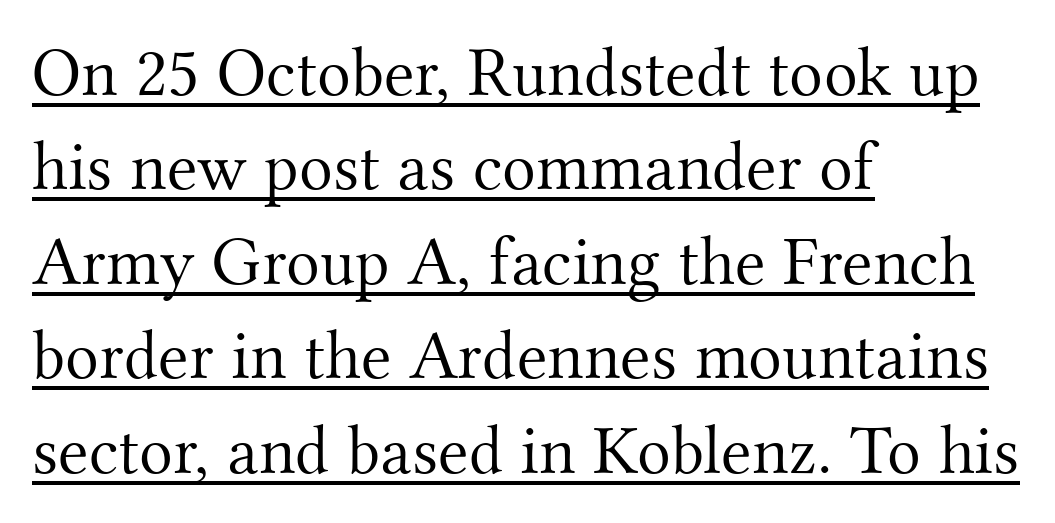
{"serif": "yes", "italic": "no", "bold": "no", "weight": "light", "width": "normal", "stroke_contrast": "medium", "x_height": "small", "monospaced": "no", "underline": "yes", "align": "left", "line_spacing": "normal", "line_spacing_ratio": 1.35, "letter_spacing": "normal", "letter_spacing_em": 0.0, "glyph_px": 70}
